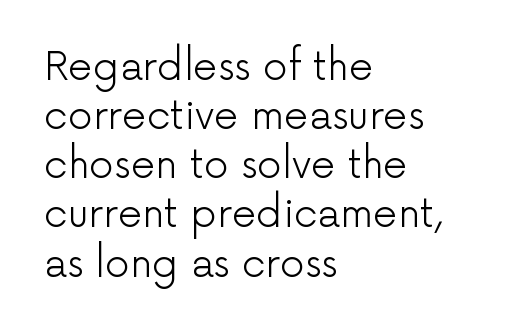
The image shows 39 px light sans-serif type, upright; set left-aligned, normal line spacing (1.26x), normal letter spacing, not underlined; low stroke contrast and a medium x-height.
